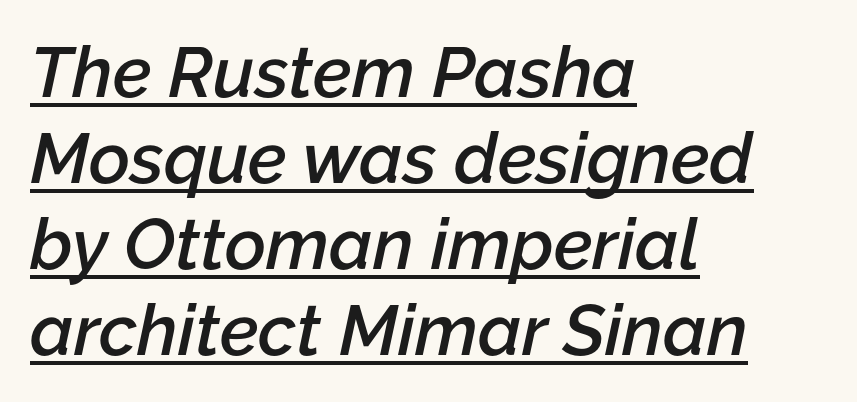
Semibold letterforms, between regular and bold. A continuous stroke trails under the words, as in a hyperlink. Is the type slanted? Yes — the strokes lean at a clear angle. The rendering uses natural spacing where letterforms have individual widths.
